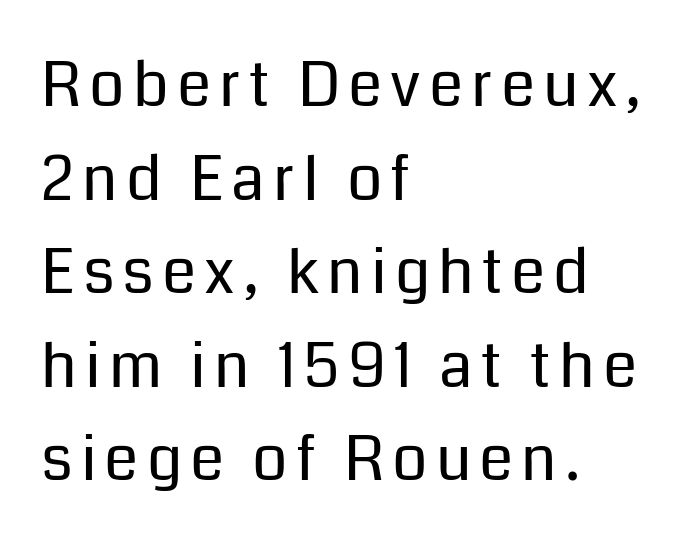
The image shows 62 px regular-weight sans-serif type, upright; set left-aligned, normal line spacing (1.51x), not underlined; low stroke contrast and a medium x-height.
